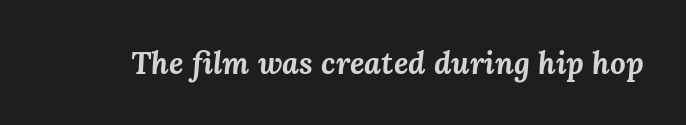
Underlining? Definitely not there. Honestly, the letter spacing is just normal — you wouldn't notice it. Caption: bold face, heavy strokes. An italicized treatment has been applied to the whole sample. This sample has the flowing, uneven cadence of proportional lettering.
